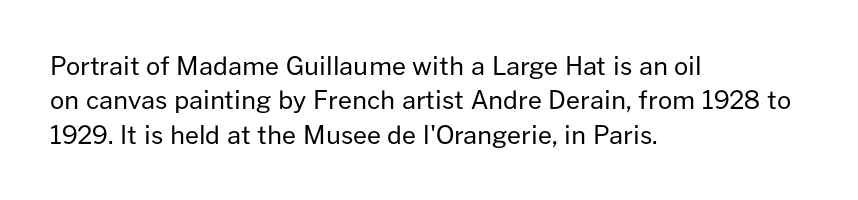
The image shows 25 px text type, upright; set left-aligned, normal line spacing (1.38x), normal letter spacing, not underlined.
